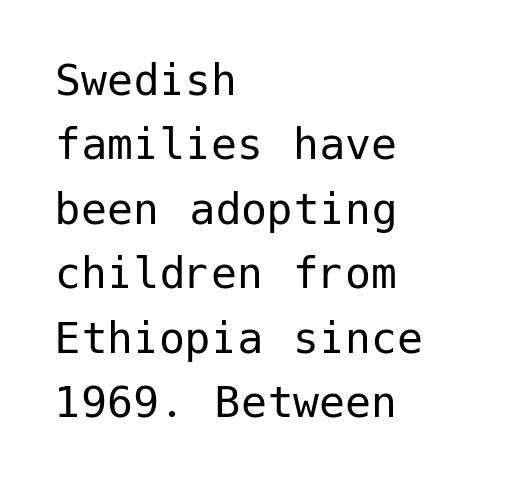
These lines keep a tight, regular rhythm from letter to letter. The glyphs in this specimen are sans serif. This rendering features lettering with no underline. Designer's note — italics off, roman on.
